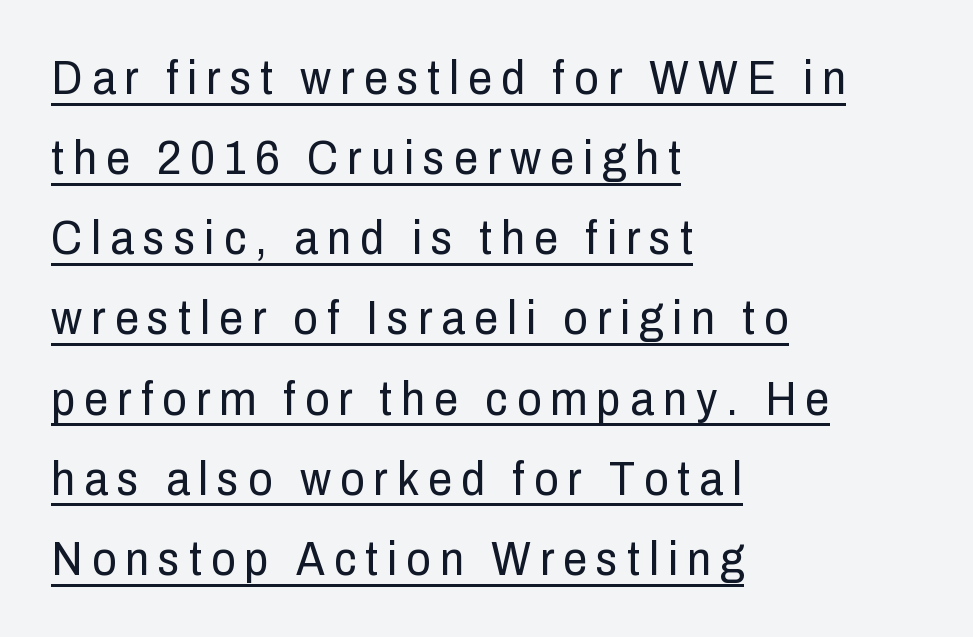
{"serif": "no", "italic": "no", "bold": "no", "weight": "regular", "width": "condensed", "stroke_contrast": "low", "x_height": "medium", "monospaced": "no", "underline": "yes", "align": "left", "line_spacing": "normal", "line_spacing_ratio": 1.67, "glyph_px": 48}
